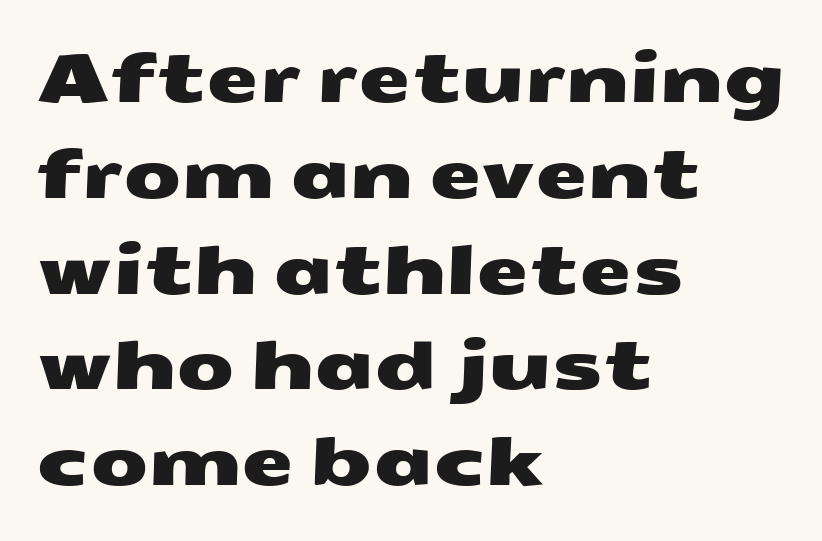
Q: Is the typeface a serif or a sans-serif typeface? A: Sans-serif.
Q: Is the text underlined? A: No.
Q: How is the paragraph aligned? A: Left-aligned.
Q: Is the spacing between letters normal or unusually wide? A: Normal.
Q: Is the spacing between lines tight, normal or loose? A: Normal.
Q: Width (condensed, normal, or wide)? A: Wide.
Q: Stroke contrast? A: Medium.
Q: x-height? A: Medium.
Q: Monospaced? A: No.
